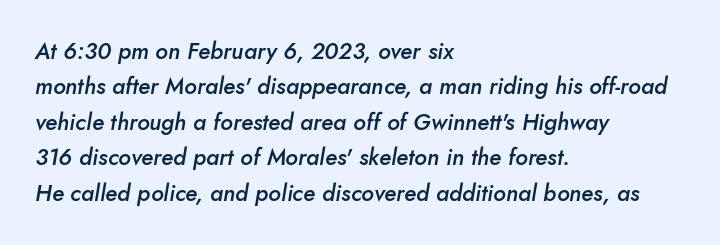
{"italic": "yes", "lean": "right", "slant_degrees": 10, "bold": "semi", "underline": "no", "align": "left", "line_spacing": "normal", "line_spacing_ratio": 1.54, "letter_spacing": "normal", "letter_spacing_em": 0.0, "glyph_px": 23}
